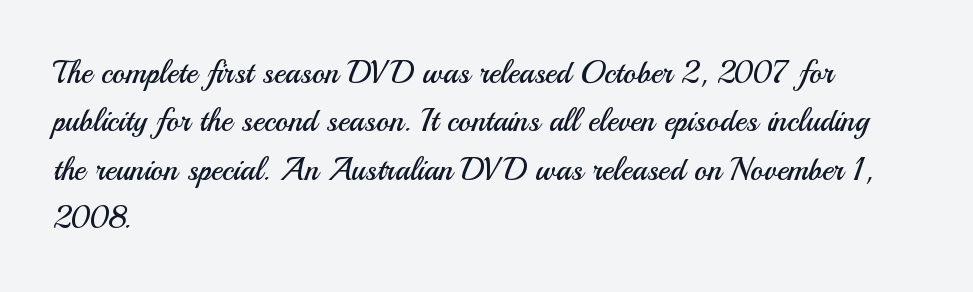
This is not heavy type; no bold has been used. Between one letter and the next there's only the usual sliver of space. A normal amount of white space separates one row of letters from the next. Caption: multi-line text, flush left, ragged right.
